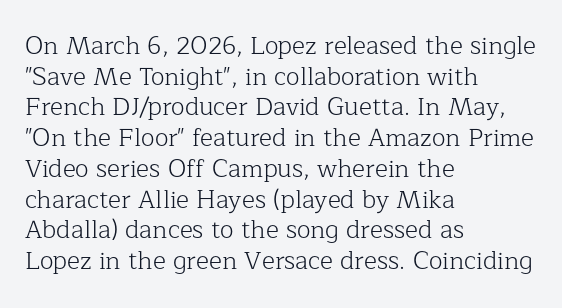
{"italic": "no", "bold": "no", "underline": "no", "align": "left", "line_spacing_ratio": 1.23, "letter_spacing": "normal", "letter_spacing_em": 0.0, "glyph_px": 25}
